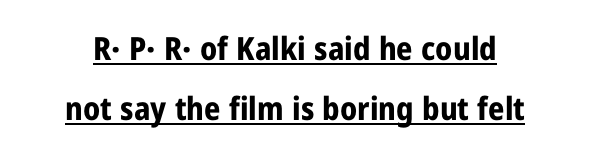
The image shows 32 px bold, condensed sans-serif type, upright; set line spacing 1.87x, normal letter spacing, underlined; low stroke contrast and a medium x-height.
